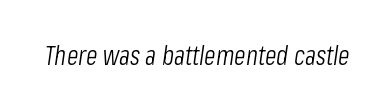
{"italic": "yes", "lean": "right", "slant_degrees": 8, "bold": "no", "underline": "no", "letter_spacing": "normal", "letter_spacing_em": 0.0, "glyph_px": 27}
